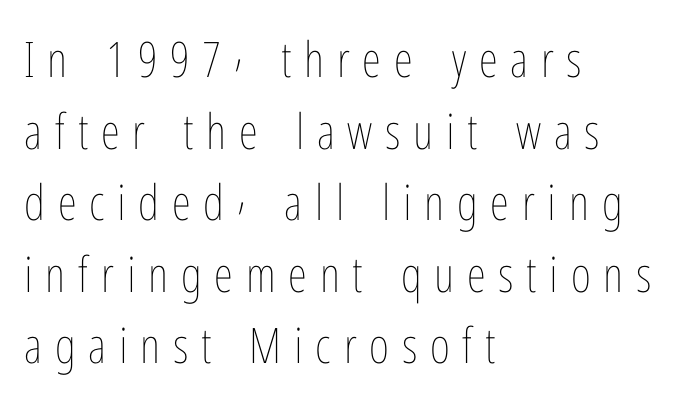
The image shows 49 px thin, condensed type, upright; set left-aligned, normal line spacing (1.46x), unusually wide letter spacing (+0.26 em), not underlined; low stroke contrast and a medium x-height.
